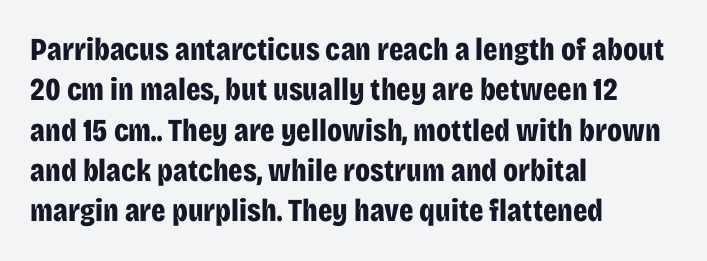
{"serif": "no", "italic": "no", "bold": "yes", "weight": "bold", "width": "condensed", "stroke_contrast": "low", "x_height": "large", "monospaced": "no", "underline": "no", "align": "left", "line_spacing": "normal", "line_spacing_ratio": 1.26, "letter_spacing": "normal", "letter_spacing_em": 0.0, "glyph_px": 32}
